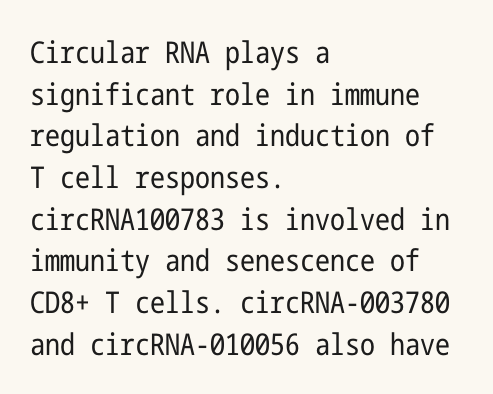
Q: Is the text bold? A: No.
Q: Is the text italic (slanted)? A: No, it is upright.
Q: Is the typeface a serif or a sans-serif typeface? A: Sans-serif.
Q: Is the text underlined? A: No.
Q: How is the paragraph aligned? A: Left-aligned.
Q: Is the spacing between letters normal or unusually wide? A: Normal.
Q: Is the spacing between lines tight, normal or loose? A: Normal.
Q: Width (condensed, normal, or wide)? A: Condensed.
Q: Stroke contrast? A: Low.
Q: x-height? A: Medium.
